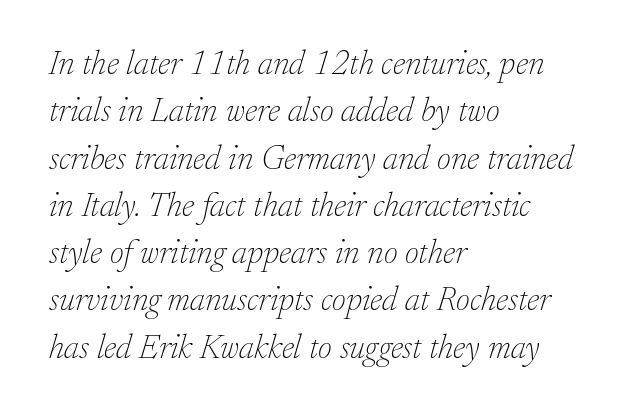
The image shows 34 px thin serif type, italic (leaning right); set left-aligned, normal line spacing (1.39x), normal letter spacing, not underlined; low stroke contrast and a small x-height.
